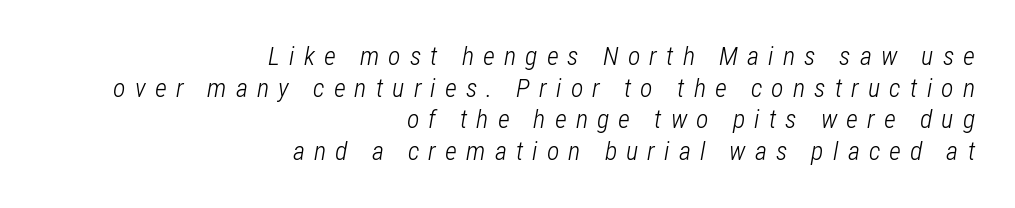
Q: Is the text bold? A: No.
Q: Is the text italic (slanted)? A: Yes, it leans right by about 12 degrees.
Q: Is the text underlined? A: No.
Q: How is the paragraph aligned? A: Right-aligned.
Q: Is the spacing between letters normal or unusually wide? A: Unusually wide.
